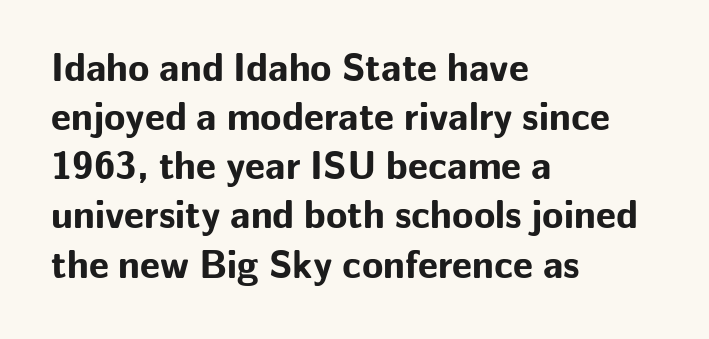
Q: Is the text bold? A: Yes.
Q: Is the text italic (slanted)? A: No, it is upright.
Q: Is the typeface a serif or a sans-serif typeface? A: Sans-serif.
Q: Is the text underlined? A: No.
Q: How is the paragraph aligned? A: Left-aligned.
Q: Is the spacing between letters normal or unusually wide? A: Normal.
Q: Is the spacing between lines tight, normal or loose? A: Normal.
Q: Width (condensed, normal, or wide)? A: Normal.
Q: Stroke contrast? A: Low.
Q: x-height? A: Medium.
Q: Monospaced? A: No.
